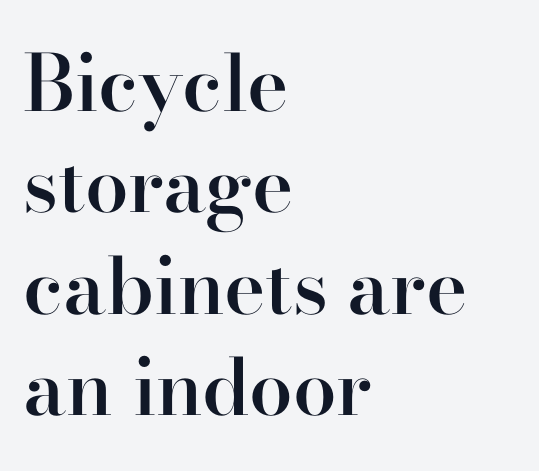
Q: Is the text bold? A: Semi-bold.
Q: Is the text italic (slanted)? A: No, it is upright.
Q: Is the typeface a serif or a sans-serif typeface? A: Serif.
Q: Is the text underlined? A: No.
Q: How is the paragraph aligned? A: Left-aligned.
Q: Is the spacing between letters normal or unusually wide? A: Normal.
Q: Is the spacing between lines tight, normal or loose? A: Normal.
Q: Width (condensed, normal, or wide)? A: Normal.
Q: Stroke contrast? A: High.
Q: x-height? A: Small.
Q: Monospaced? A: No.
